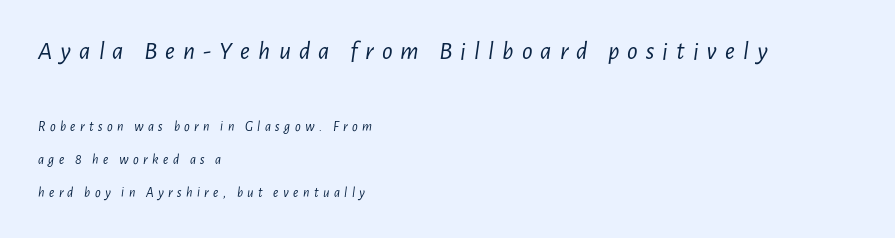
Q: Is the text bold? A: No.
Q: Is the text italic (slanted)? A: Yes, it leans right by about 7 degrees.
Q: Is the text underlined? A: No.
Q: How is the paragraph aligned? A: Left-aligned.
Q: Is the spacing between letters normal or unusually wide? A: Unusually wide.
Q: Is the spacing between lines tight, normal or loose? A: Loose.
Q: Which block of text is set in a larger size, the first (top) or the second (bottom)? A: The first (top) one.
